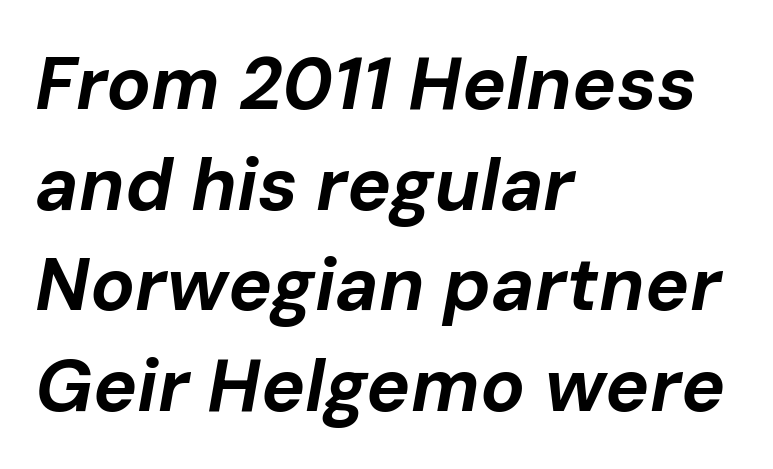
Q: Is the text bold? A: Yes.
Q: Is the text italic (slanted)? A: Yes, it leans right by about 10 degrees.
Q: Is the text underlined? A: No.
Q: How is the paragraph aligned? A: Left-aligned.
Q: Is the spacing between letters normal or unusually wide? A: Normal.
Q: Is the spacing between lines tight, normal or loose? A: Normal.
Q: Width (condensed, normal, or wide)? A: Normal.
Q: Stroke contrast? A: Low.
Q: x-height? A: Medium.
Q: Monospaced? A: No.
